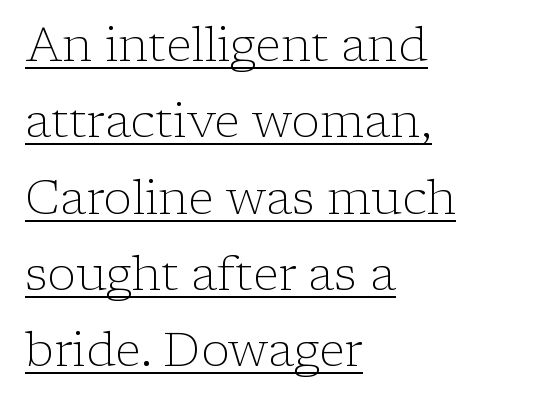
{"serif": "yes", "italic": "no", "bold": "no", "weight": "light", "width": "normal", "stroke_contrast": "low", "x_height": "medium", "monospaced": "no", "underline": "yes", "align": "left", "line_spacing": "normal", "line_spacing_ratio": 1.59, "letter_spacing": "normal", "letter_spacing_em": 0.0, "glyph_px": 48}
